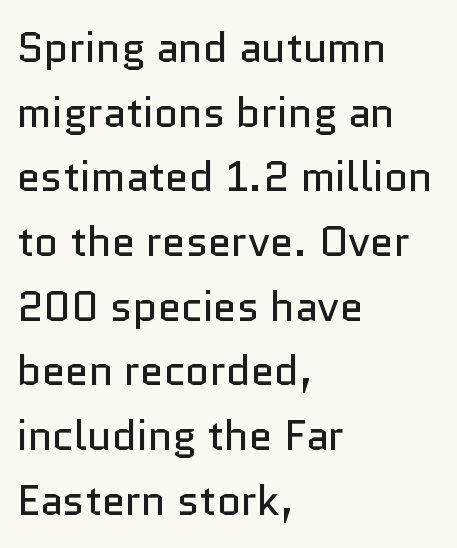
The image shows 42 px regular-weight sans-serif type, upright; set left-aligned, normal line spacing (1.54x), normal letter spacing, not underlined; low stroke contrast and a medium x-height.
